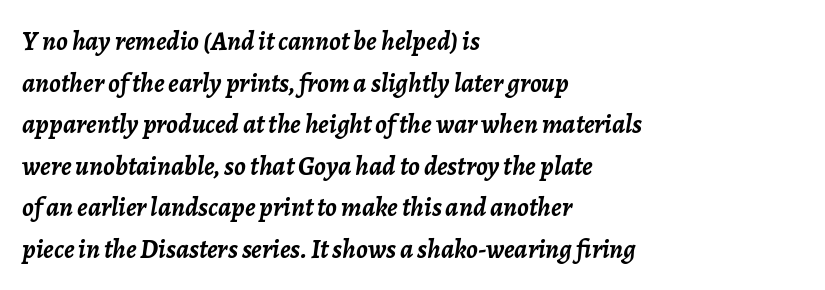
Q: Is the text bold? A: Yes.
Q: Is the text italic (slanted)? A: Yes, it leans right by about 7 degrees.
Q: Is the text underlined? A: No.
Q: How is the paragraph aligned? A: Left-aligned.
Q: Is the spacing between letters normal or unusually wide? A: Normal.
Q: Is the spacing between lines tight, normal or loose? A: Normal.
